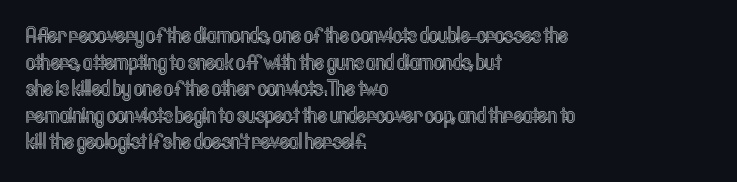
{"italic": "no", "underline": "no", "align": "left", "line_spacing_ratio": 1.21, "letter_spacing": "normal", "letter_spacing_em": 0.0, "glyph_px": 22}
